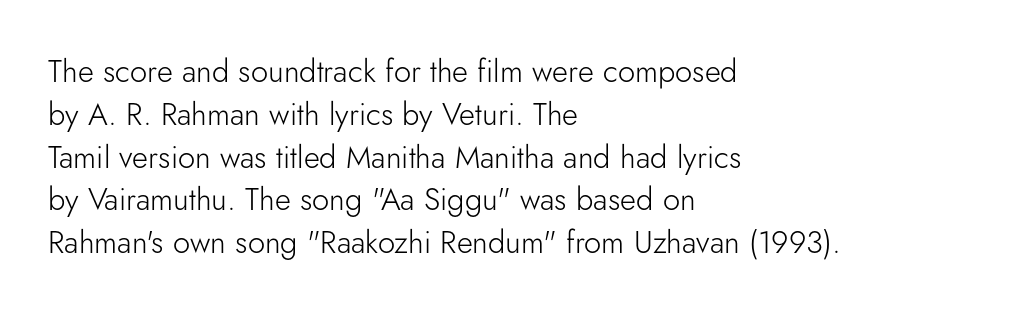
Quick note: underline off. Posture: vertical. Looks like regular typesetting: each glyph gets only the width it needs. The lines sit at an ordinary, default distance from one another.
